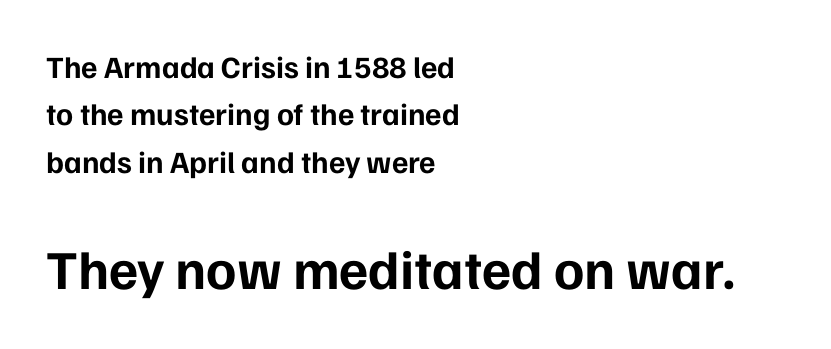
{"serif": "no", "italic": "no", "bold": "yes", "weight": "bold", "width": "normal", "stroke_contrast": "low", "x_height": "medium", "monospaced": "no", "underline": "no", "align": "left", "line_spacing": "normal", "line_spacing_ratio": 1.53, "letter_spacing": "normal", "letter_spacing_em": 0.0, "larger_block": "second", "size_ratio": 1.77, "glyph_px": 55}
